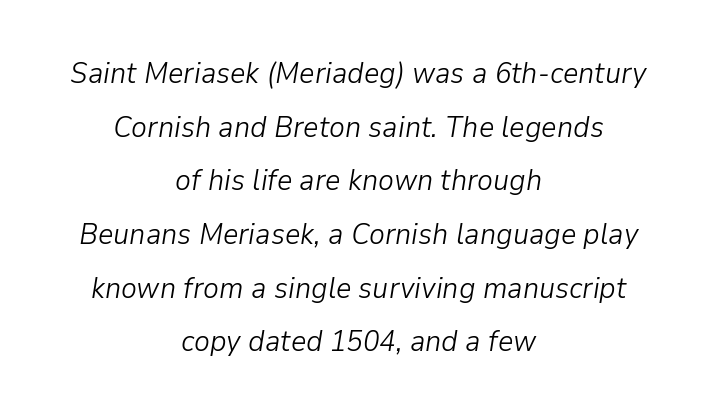
Q: Is the text bold? A: No.
Q: Is the text italic (slanted)? A: Yes, it leans right by about 9 degrees.
Q: Is the text underlined? A: No.
Q: How is the paragraph aligned? A: Centered.
Q: Is the spacing between letters normal or unusually wide? A: Normal.
Q: Width (condensed, normal, or wide)? A: Normal.
Q: Stroke contrast? A: Low.
Q: x-height? A: Medium.
Q: Monospaced? A: No.
